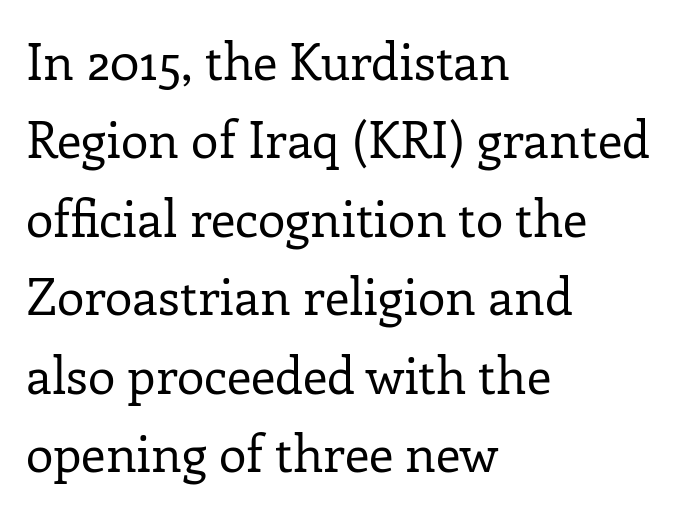
The face looks like a standard text weight, possibly lighter. The rendering keeps characters at their native spacing. Descenders are the only things crossing below the line. Horizontally, the lines are justified to the leading edge only.
